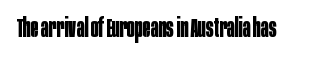
Q: Is the text bold? A: Yes.
Q: Is the text italic (slanted)? A: No, it is upright.
Q: Is the text underlined? A: No.
Q: Is the spacing between letters normal or unusually wide? A: Normal.
